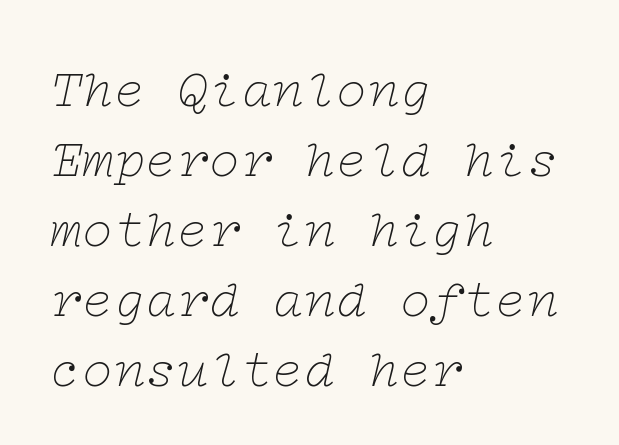
Q: Is the text bold? A: No.
Q: Is the text italic (slanted)? A: Yes, it leans right by about 12 degrees.
Q: Is the typeface a serif or a sans-serif typeface? A: Serif.
Q: Is the text underlined? A: No.
Q: How is the paragraph aligned? A: Left-aligned.
Q: Is the spacing between letters normal or unusually wide? A: Normal.
Q: Is the spacing between lines tight, normal or loose? A: Normal.
Q: Width (condensed, normal, or wide)? A: Wide.
Q: Stroke contrast? A: Low.
Q: x-height? A: Medium.
